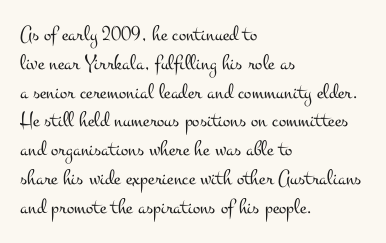
The image shows 22 px text type; set left-aligned, normal line spacing (1.31x), normal letter spacing, not underlined.
